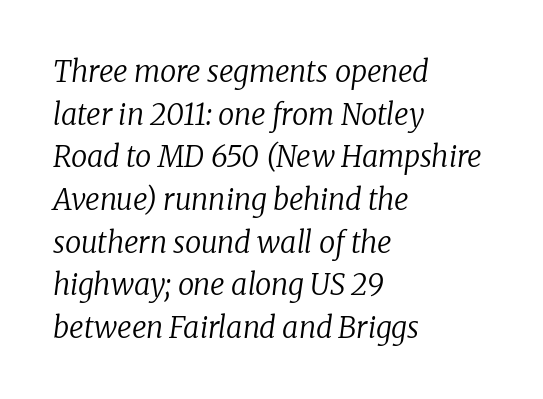
The image shows 29 px regular-weight serif type, italic (leaning right); set left-aligned, normal line spacing (1.47x), normal letter spacing, not underlined; low stroke contrast and a medium x-height.
